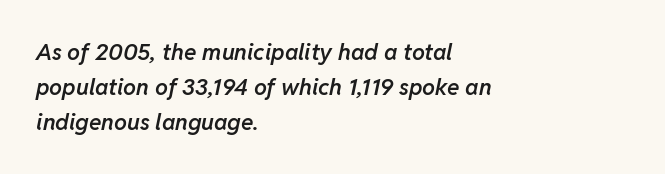
{"italic": "yes", "lean": "right", "slant_degrees": 11, "bold": "semi", "underline": "no", "align": "left", "line_spacing": "normal", "line_spacing_ratio": 1.53, "letter_spacing": "normal", "letter_spacing_em": 0.0, "glyph_px": 23}
